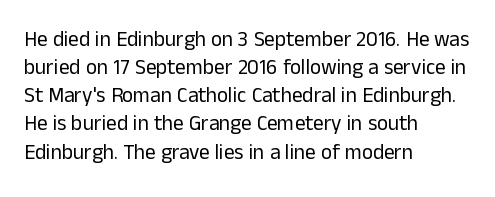
The image shows 21 px text type, upright; set left-aligned, normal line spacing (1.34x), normal letter spacing, not underlined.
